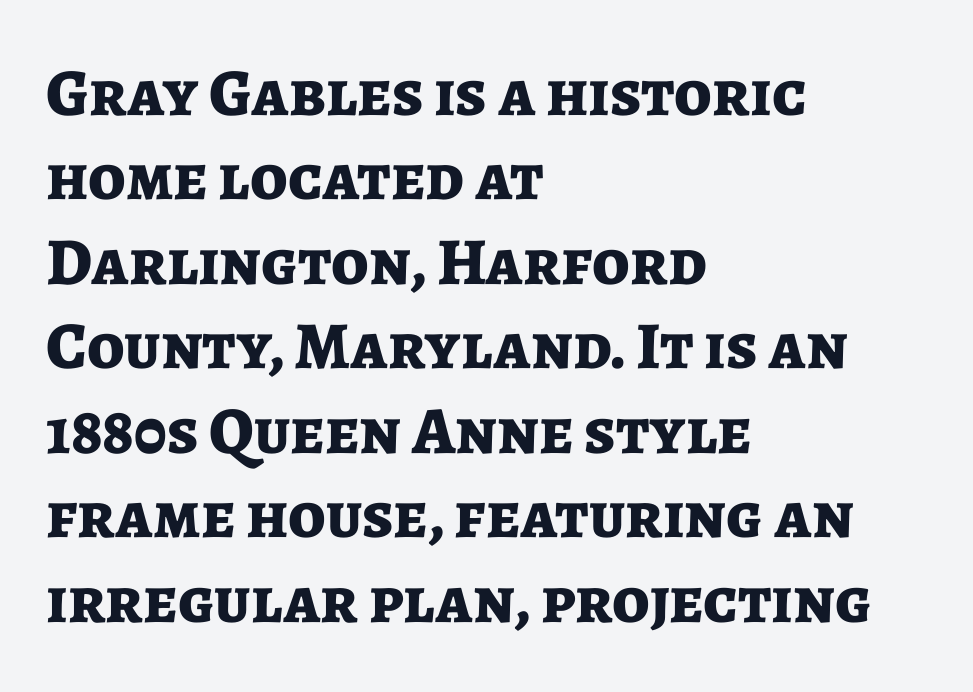
The image shows 67 px bold sans-serif type, upright; set left-aligned, normal line spacing (1.26x), normal letter spacing, not underlined; low stroke contrast and a medium x-height.
